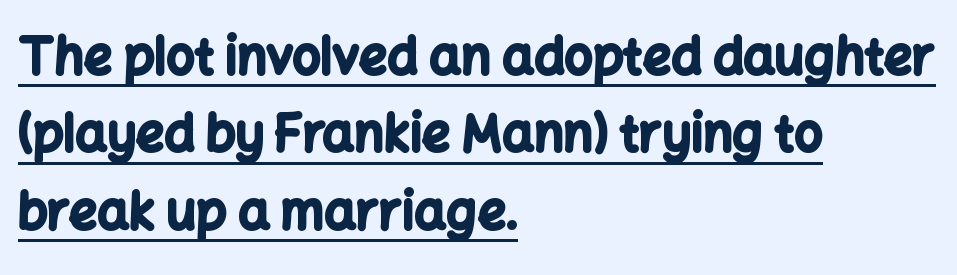
The image shows 50 px bold sans-serif type, upright; set left-aligned, normal line spacing (1.55x), normal letter spacing, underlined; low stroke contrast and a medium x-height.
